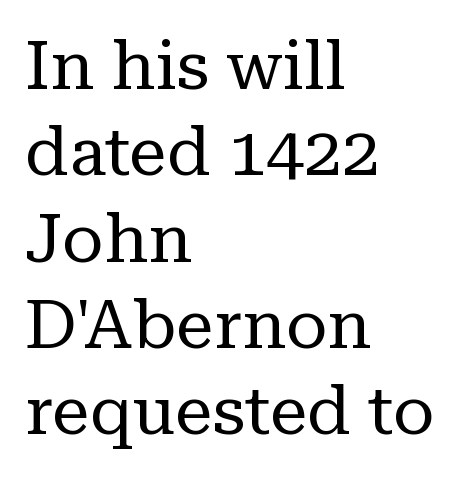
Each stroke keeps to a modest, everyday thickness or less. A typesetter would call this proportional, since set widths differ per character. You can tell it's not italic because the verticals are truly vertical. The lines sit at an ordinary, default distance from one another. The characters display serif detailing at their extremities. Horizontal alignment here is leftward, the default for most running prose.
